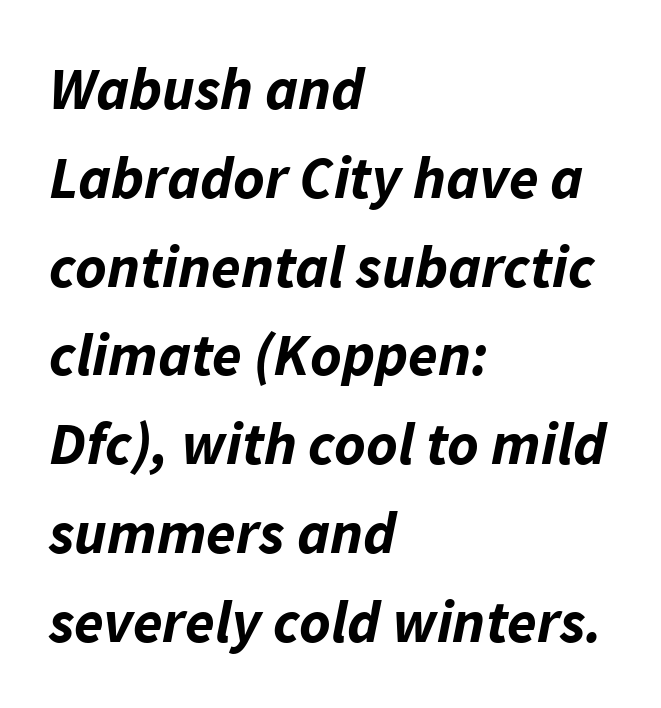
The image shows 60 px bold type, italic (leaning right); set left-aligned, normal line spacing (1.48x), normal letter spacing, not underlined; low stroke contrast and a medium x-height.
